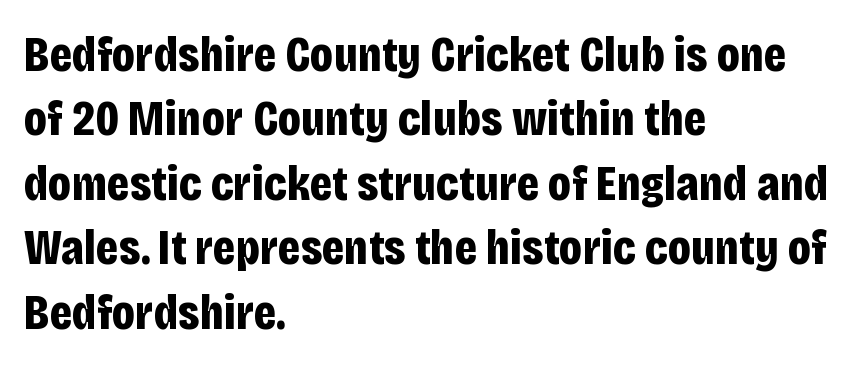
Q: Is the text bold? A: Yes.
Q: Is the text italic (slanted)? A: No, it is upright.
Q: Is the typeface a serif or a sans-serif typeface? A: Sans-serif.
Q: Is the text underlined? A: No.
Q: How is the paragraph aligned? A: Left-aligned.
Q: Is the spacing between letters normal or unusually wide? A: Normal.
Q: Is the spacing between lines tight, normal or loose? A: Normal.
Q: Width (condensed, normal, or wide)? A: Condensed.
Q: Stroke contrast? A: Low.
Q: x-height? A: Large.
Q: Monospaced? A: No.
